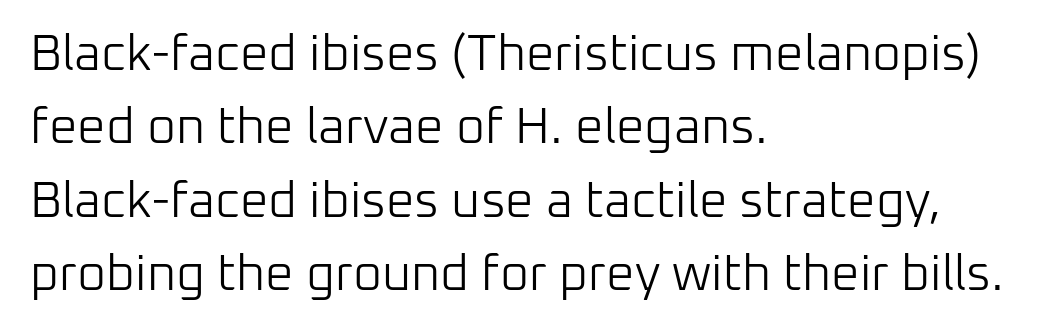
The image shows 50 px light sans-serif type, upright; set left-aligned, normal line spacing (1.47x), normal letter spacing, not underlined; low stroke contrast and a medium x-height.
